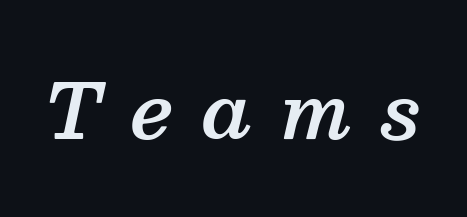
{"serif": "yes", "italic": "yes", "lean": "right", "slant_degrees": 13, "bold": "semi", "weight": "semibold", "width": "normal", "stroke_contrast": "medium", "x_height": "medium", "monospaced": "no", "underline": "no", "letter_spacing": "wide", "letter_spacing_em": 0.39, "glyph_px": 74}
